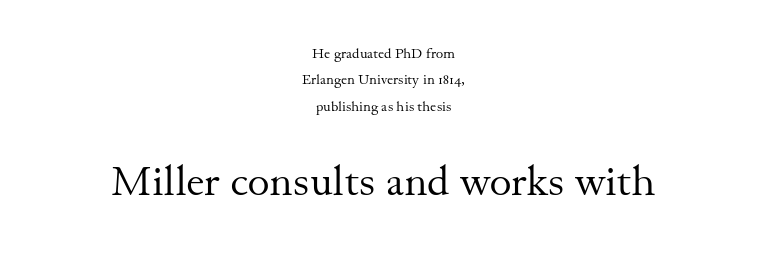
{"serif": "yes", "italic": "no", "bold": "no", "weight": "regular", "width": "normal", "stroke_contrast": "medium", "x_height": "small", "monospaced": "no", "underline": "no", "align": "center", "line_spacing_ratio": 1.88, "letter_spacing": "normal", "letter_spacing_em": 0.0, "larger_block": "second", "size_ratio": 3.0, "glyph_px": 42}
